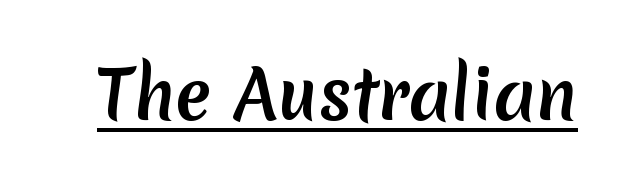
Q: Is the text bold? A: Yes.
Q: Is the typeface a serif or a sans-serif typeface? A: Sans-serif.
Q: Is the text underlined? A: Yes.
Q: Is the spacing between letters normal or unusually wide? A: Normal.
Q: Width (condensed, normal, or wide)? A: Normal.
Q: Stroke contrast? A: Low.
Q: x-height? A: Medium.
Q: Monospaced? A: No.
